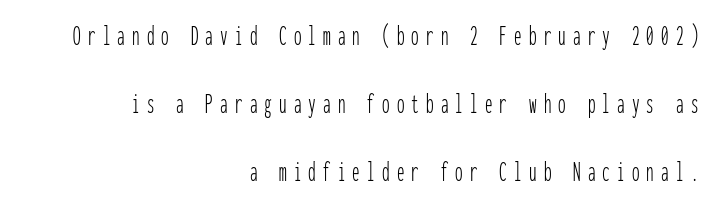
The image shows 30 px thin, condensed sans-serif type, upright, monospaced; set right-aligned, loose line spacing (2.26x), unusually wide letter spacing (+0.24 em), not underlined; low stroke contrast and a medium x-height.
